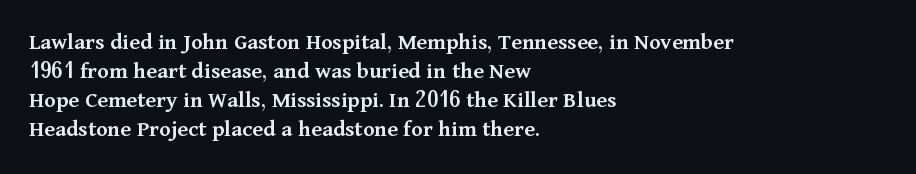
A fair bit of extra ink — the face is semibold, not bold. Reading down the block, your eye returns to a fixed left position each line. Style check: upright. Compared with typical body copy, the letter spacing here is the same. The passage shown is not underscored anywhere.
